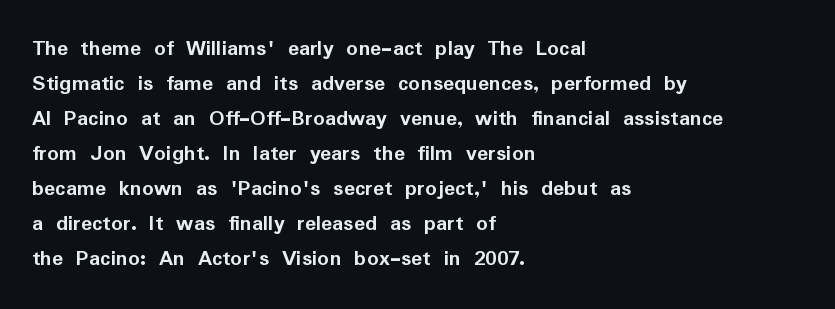
The image shows 23 px bold type, upright; set left-aligned, normal line spacing (1.52x), normal letter spacing, not underlined.
